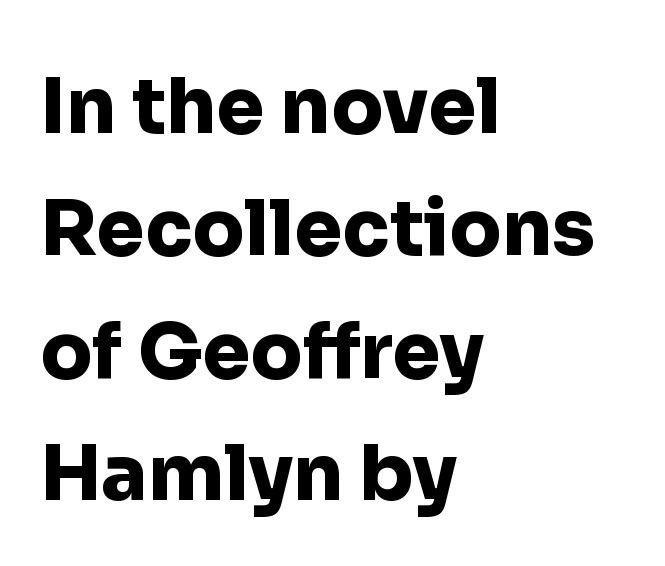
Q: Is the text bold? A: Yes.
Q: Is the text italic (slanted)? A: No, it is upright.
Q: Is the typeface a serif or a sans-serif typeface? A: Sans-serif.
Q: Is the text underlined? A: No.
Q: How is the paragraph aligned? A: Left-aligned.
Q: Is the spacing between letters normal or unusually wide? A: Normal.
Q: Is the spacing between lines tight, normal or loose? A: Normal.
Q: Width (condensed, normal, or wide)? A: Normal.
Q: Stroke contrast? A: Low.
Q: x-height? A: Medium.
Q: Monospaced? A: No.
